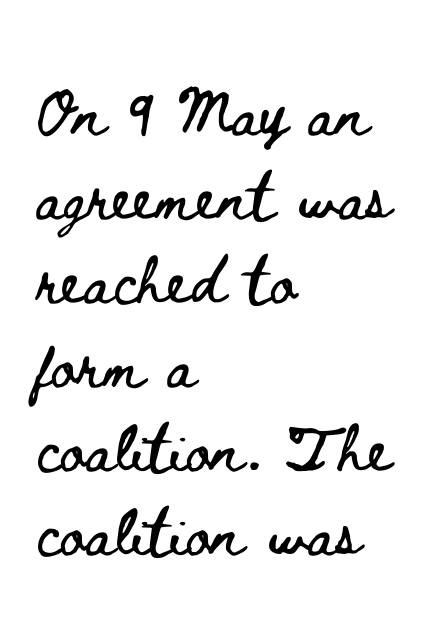
The image shows 60 px wide type; set left-aligned, normal line spacing (1.4x), normal letter spacing, not underlined; low stroke contrast and a small x-height.
